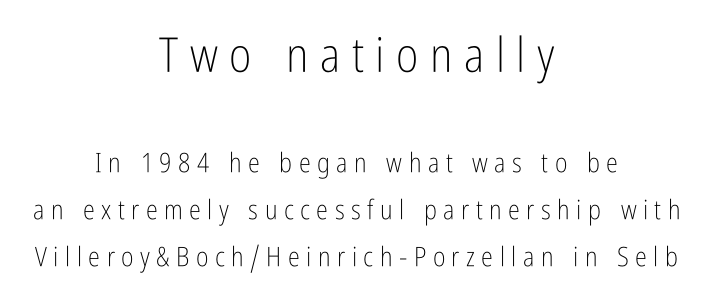
The image shows 48 px light, condensed sans-serif type, upright; set centered, line spacing 1.74x, unusually wide letter spacing (+0.24 em), not underlined; the first (top) block is 1.78x larger; low stroke contrast and a medium x-height.
